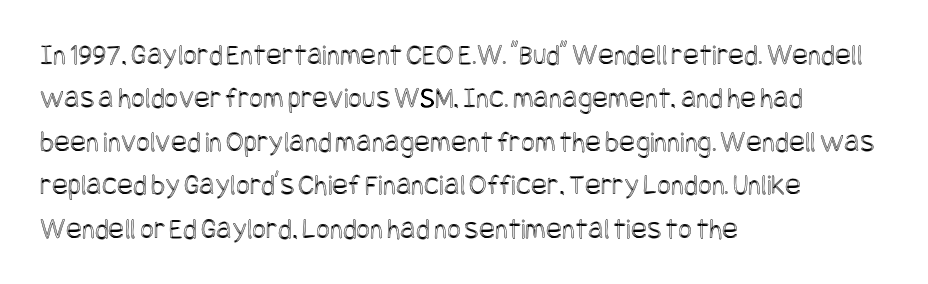
{"italic": "no", "width": "condensed", "x_height": "large", "underline": "no", "align": "left", "line_spacing": "normal", "line_spacing_ratio": 1.45, "letter_spacing": "normal", "letter_spacing_em": 0.0, "glyph_px": 30}
